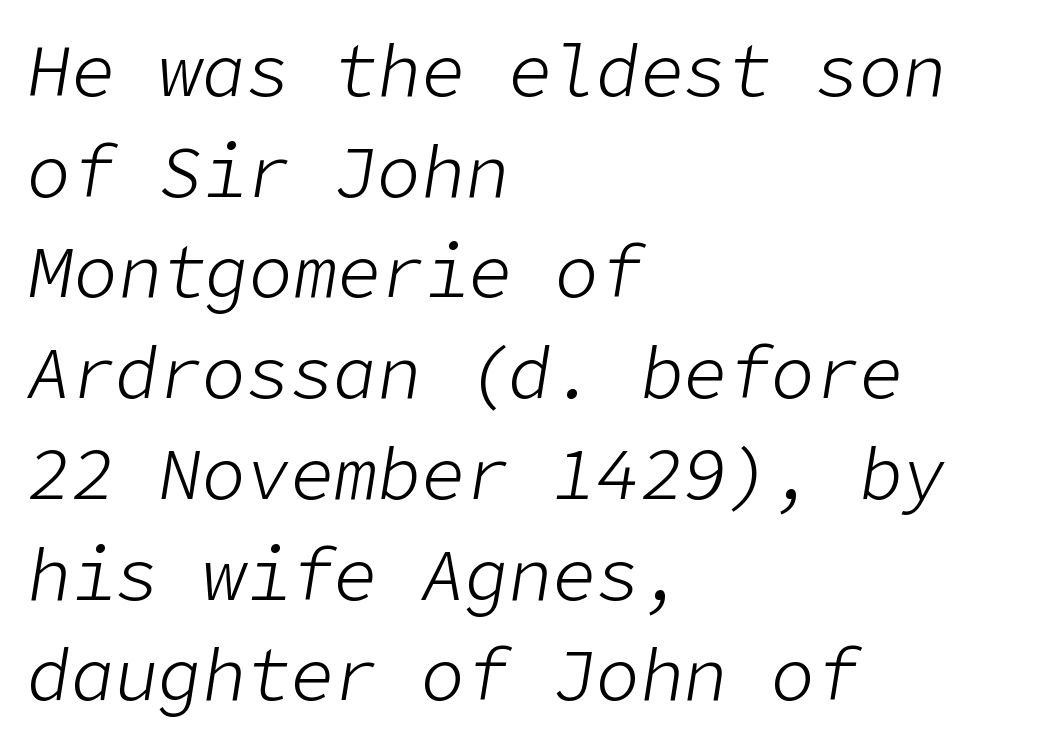
Just letters on the line, the space beneath them empty. The text carries the slant typical of an italic or oblique font. Horizontal bands of white between lines are of average thickness. Alignment: flush left.
